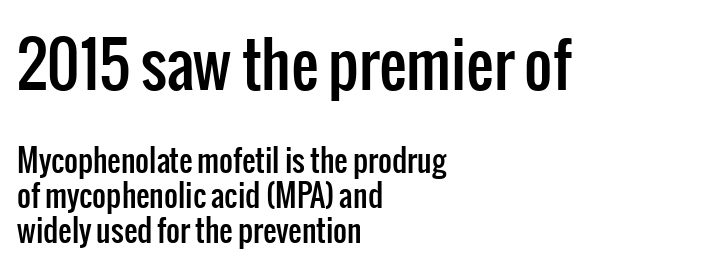
{"serif": "no", "italic": "no", "width": "condensed", "stroke_contrast": "low", "x_height": "medium", "monospaced": "no", "underline": "no", "align": "left", "line_spacing_ratio": 1.17, "letter_spacing": "normal", "letter_spacing_em": 0.0, "larger_block": "first", "size_ratio": 2.03, "glyph_px": 61}
